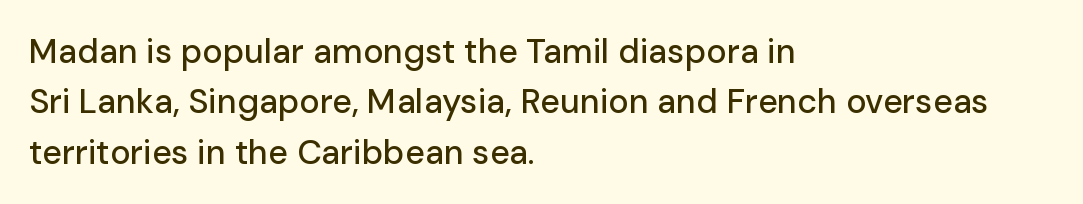
The image shows 34 px sans-serif type, upright; set left-aligned, normal line spacing (1.48x), normal letter spacing, not underlined; low stroke contrast and a medium x-height.
